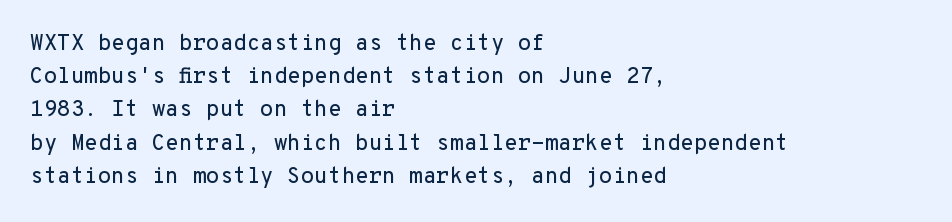
Q: Is the text italic (slanted)? A: No, it is upright.
Q: Is the text underlined? A: No.
Q: How is the paragraph aligned? A: Left-aligned.
Q: Is the spacing between letters normal or unusually wide? A: Normal.
Q: Is the spacing between lines tight, normal or loose? A: Normal.
